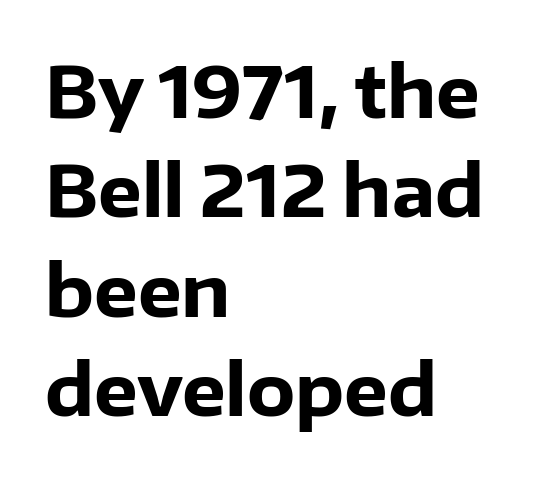
A typesetter would call this leading conventional body-copy spacing. Glyph-to-glyph distance matches everyday printed text. Style check: upright. Varying glyph widths throughout — classic text-font behaviour.
